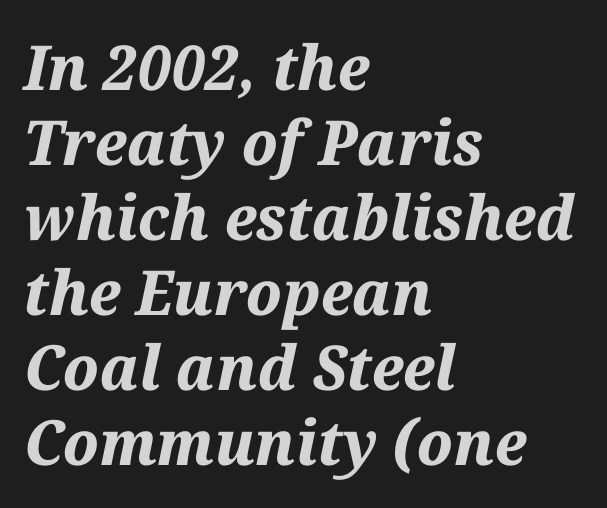
The image shows 62 px bold type, italic (leaning right); set left-aligned, line spacing 1.21x, normal letter spacing, not underlined; medium stroke contrast and a medium x-height.
